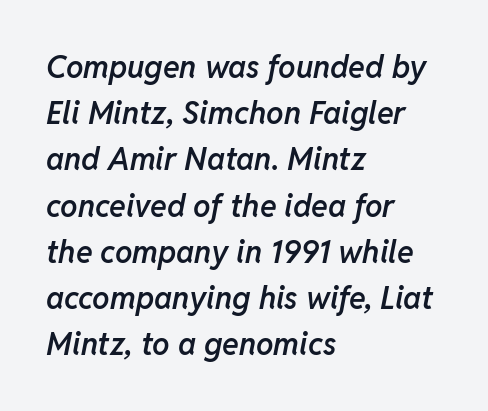
How would I describe the line gaps? Plain and ordinary. Typeset ragged right — the left edge is the straight one. The gap between lines stays unmarked. Emphasis by weight is partial: semibold. Words appear dense and cohesive because spacing is normal. Note the varied advance widths — an 'i' is clearly narrower than an 'm'.
